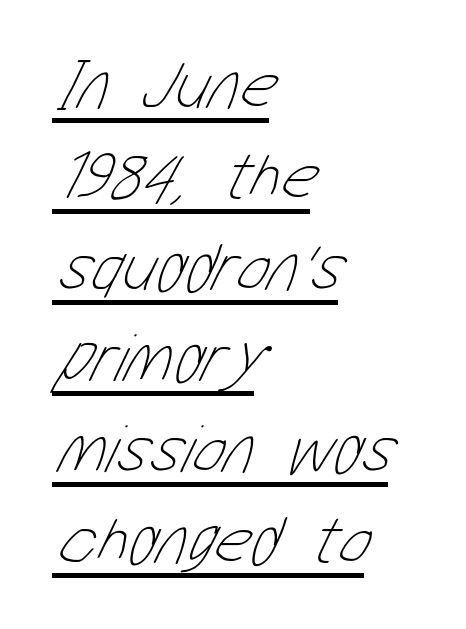
The image shows 70 px thin, condensed type; set left-aligned, normal line spacing (1.3x), normal letter spacing, underlined; low stroke contrast and a medium x-height.
